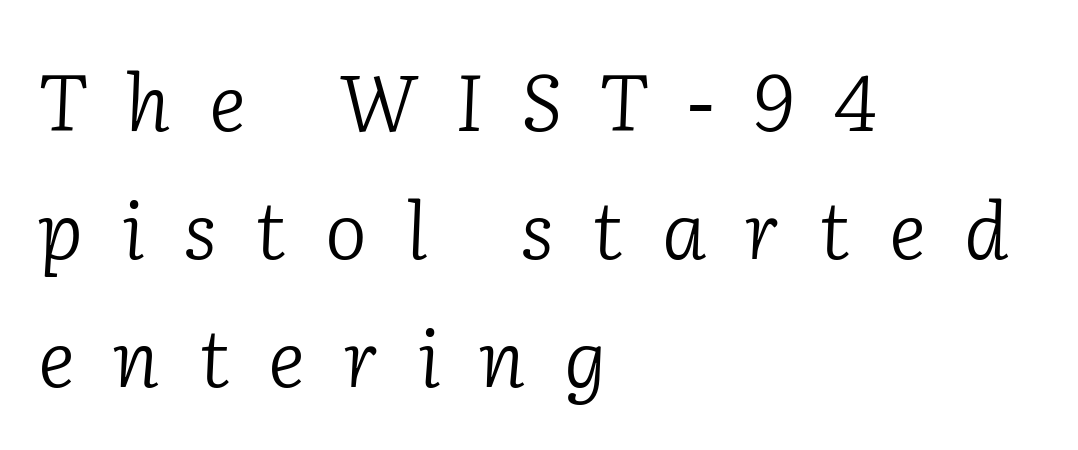
Q: Is the text bold? A: No.
Q: Is the text italic (slanted)? A: Yes, it leans right by about 2 degrees.
Q: Is the typeface a serif or a sans-serif typeface? A: Serif.
Q: Is the text underlined? A: No.
Q: How is the paragraph aligned? A: Left-aligned.
Q: Is the spacing between letters normal or unusually wide? A: Unusually wide.
Q: Is the spacing between lines tight, normal or loose? A: Normal.
Q: Width (condensed, normal, or wide)? A: Normal.
Q: Stroke contrast? A: Low.
Q: x-height? A: Medium.
Q: Monospaced? A: No.
